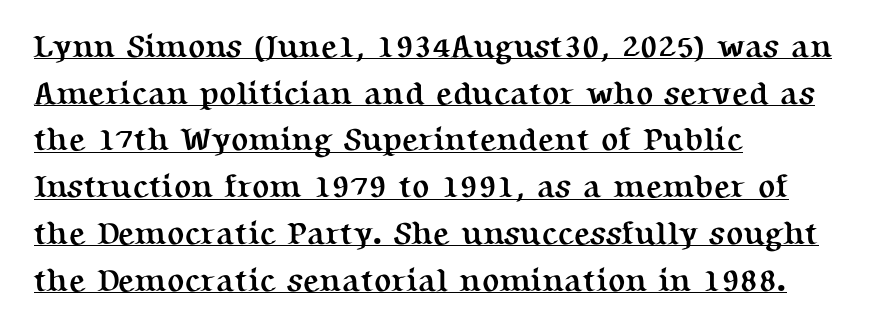
Q: Is the text bold? A: Yes.
Q: Is the text italic (slanted)? A: No, it is upright.
Q: Is the typeface a serif or a sans-serif typeface? A: Serif.
Q: Is the text underlined? A: Yes.
Q: How is the paragraph aligned? A: Left-aligned.
Q: Is the spacing between letters normal or unusually wide? A: Normal.
Q: Is the spacing between lines tight, normal or loose? A: Normal.
Q: Width (condensed, normal, or wide)? A: Normal.
Q: Stroke contrast? A: Medium.
Q: x-height? A: Medium.
Q: Monospaced? A: No.
